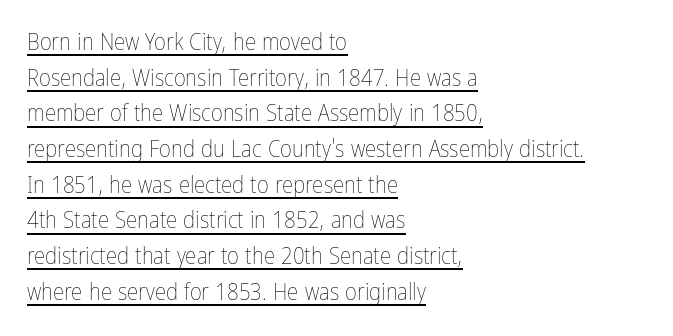
Q: Is the text bold? A: No.
Q: Is the text italic (slanted)? A: No, it is upright.
Q: Is the text underlined? A: Yes.
Q: How is the paragraph aligned? A: Left-aligned.
Q: Is the spacing between letters normal or unusually wide? A: Normal.
Q: Is the spacing between lines tight, normal or loose? A: Normal.
